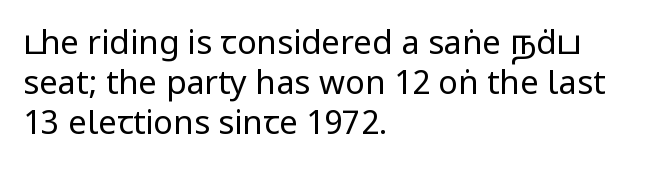
What kind of face is this? One without serifs — a sans. Character widths vary here, with narrow letters taking less room than wide ones. This is the regular roman posture of the typeface. Is the block centered? No — it sits flush against the left margin. What stands out about the letter spacing? Nothing — it is the standard amount.
